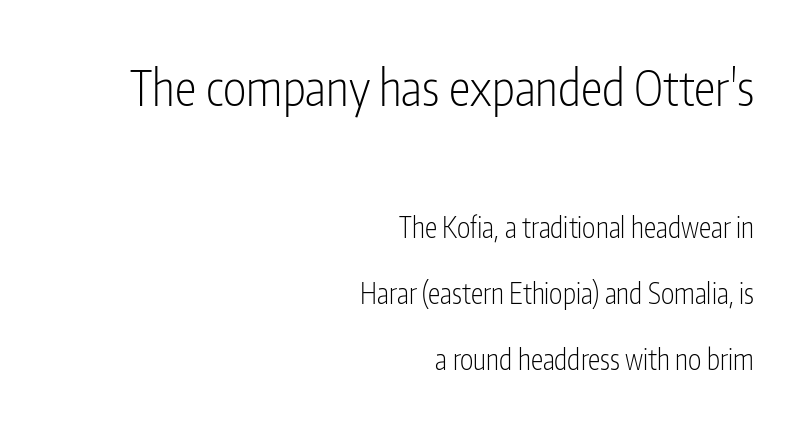
{"serif": "no", "italic": "no", "bold": "no", "weight": "light", "width": "condensed", "stroke_contrast": "low", "x_height": "medium", "monospaced": "no", "underline": "no", "align": "right", "line_spacing": "loose", "line_spacing_ratio": 2.35, "letter_spacing": "normal", "letter_spacing_em": 0.0, "larger_block": "first", "size_ratio": 1.75, "glyph_px": 49}
